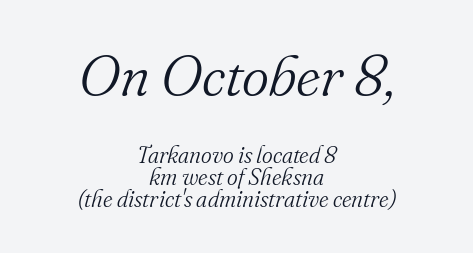
Q: Is the text bold? A: No.
Q: Is the text italic (slanted)? A: Yes, it leans right by about 16 degrees.
Q: Is the typeface a serif or a sans-serif typeface? A: Serif.
Q: Is the text underlined? A: No.
Q: How is the paragraph aligned? A: Centered.
Q: Is the spacing between letters normal or unusually wide? A: Normal.
Q: Is the spacing between lines tight, normal or loose? A: Tight.
Q: Which block of text is set in a larger size, the first (top) or the second (bottom)? A: The first (top) one.
Q: Width (condensed, normal, or wide)? A: Normal.
Q: Stroke contrast? A: Medium.
Q: x-height? A: Small.
Q: Monospaced? A: No.
